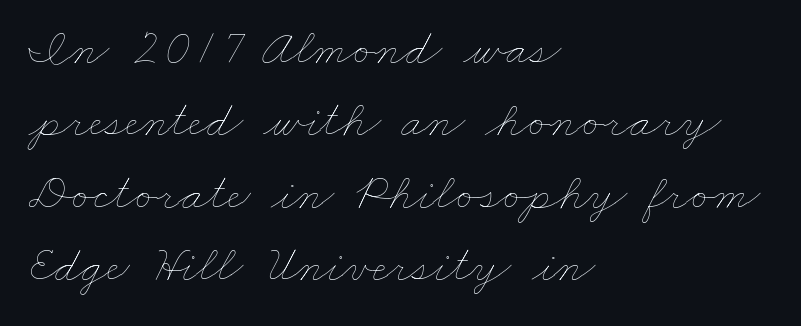
The image shows 51 px thin, wide type; set left-aligned, normal line spacing (1.42x), normal letter spacing, not underlined; low stroke contrast and a small x-height.
